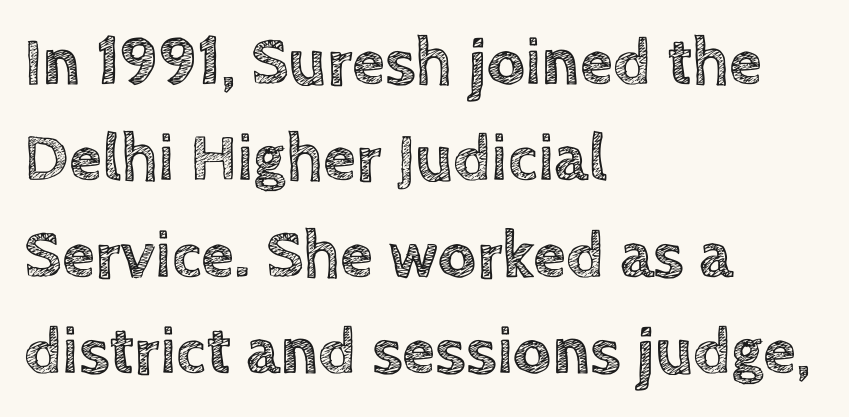
Is this a fixed-width face? No — the glyphs have proportional, varying widths. Tracking here is standard; glyphs follow each other at the usual distance. The letters stand upright; this is a roman face. The space directly below the letters is spotless. Leading matches the norm, producing a regular column. One-word summary of the alignment: left.
